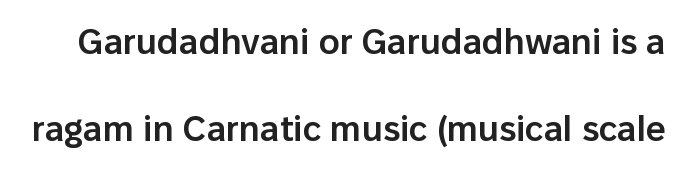
{"serif": "no", "italic": "no", "bold": "semi", "weight": "semibold", "width": "normal", "stroke_contrast": "low", "x_height": "medium", "monospaced": "no", "underline": "no", "line_spacing": "loose", "line_spacing_ratio": 2.49, "letter_spacing": "normal", "letter_spacing_em": 0.0, "glyph_px": 35}
